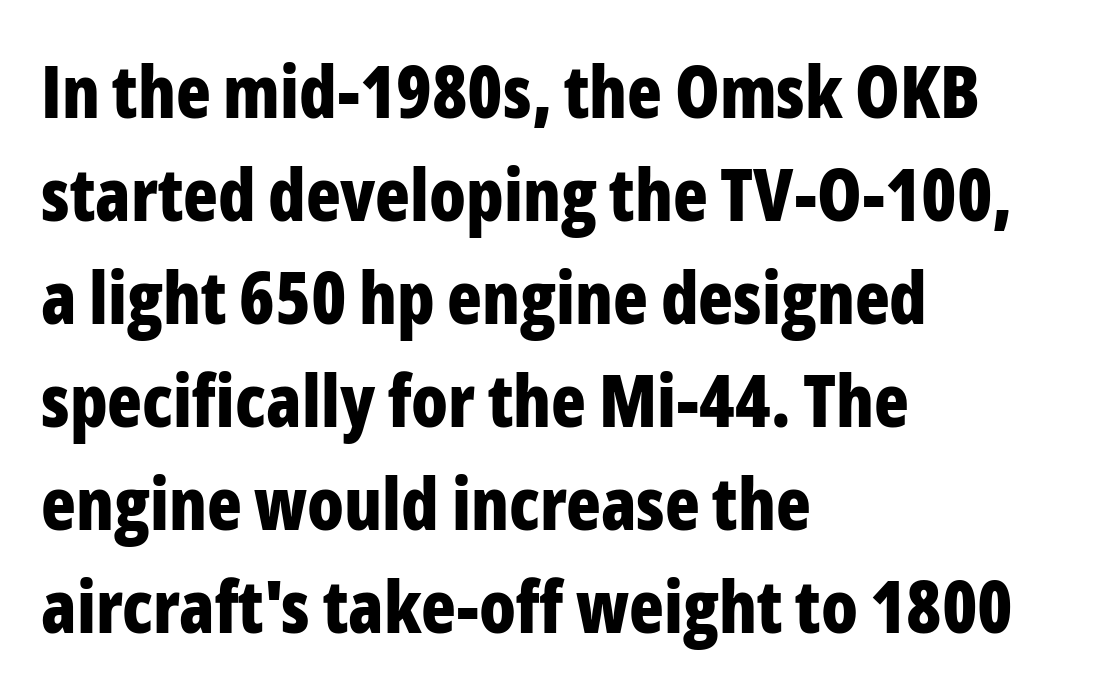
{"serif": "no", "italic": "no", "bold": "yes", "weight": "bold", "width": "condensed", "stroke_contrast": "low", "x_height": "medium", "monospaced": "no", "underline": "no", "align": "left", "line_spacing": "normal", "line_spacing_ratio": 1.43, "letter_spacing": "normal", "letter_spacing_em": 0.0, "glyph_px": 72}
